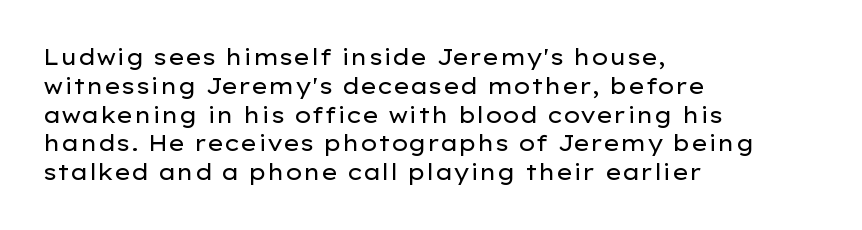
The image shows 22 px text type, upright; set left-aligned, normal line spacing (1.31x), normal letter spacing, not underlined.
